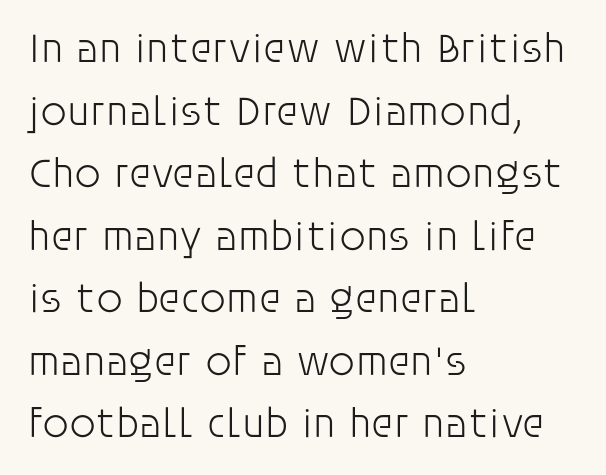
This sample uses a sans-serif face. Designer's note — italics off, roman on. The tracking reads as untouched default to a designer's eye. Underlining? Definitely not there. Stem width sits at or under what a default text font uses. Layout note: lines flush left.
